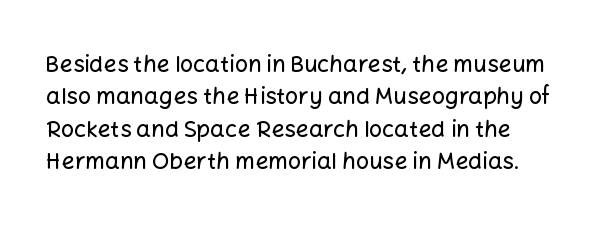
Q: Is the text italic (slanted)? A: No, it is upright.
Q: Is the text underlined? A: No.
Q: Is the spacing between letters normal or unusually wide? A: Normal.
Q: Is the spacing between lines tight, normal or loose? A: Normal.
